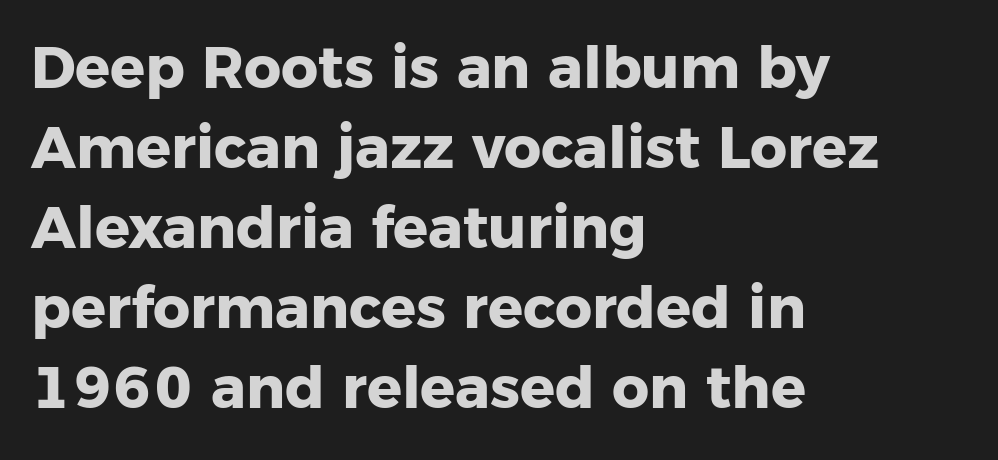
Classification — sans serif. Is the block centered? No — it sits flush against the left margin. This sample has the flowing, uneven cadence of proportional lettering. Spacing between characters is what you'd get straight out of the box. The passage shown stacks its lines at a standard gap.
